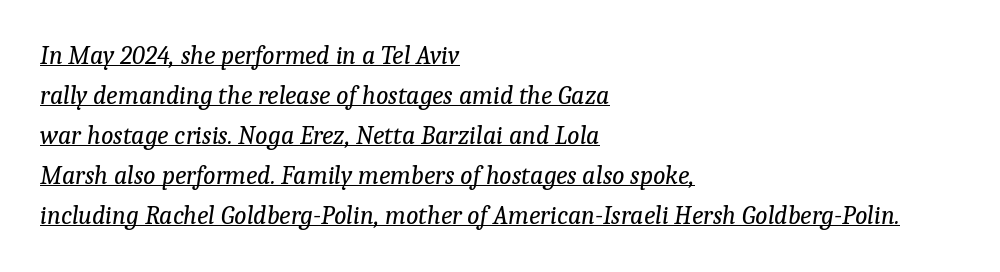
Q: Is the text bold? A: No.
Q: Is the text italic (slanted)? A: Yes, it leans right by about 9 degrees.
Q: Is the text underlined? A: Yes.
Q: How is the paragraph aligned? A: Left-aligned.
Q: Is the spacing between letters normal or unusually wide? A: Normal.
Q: Is the spacing between lines tight, normal or loose? A: Normal.
